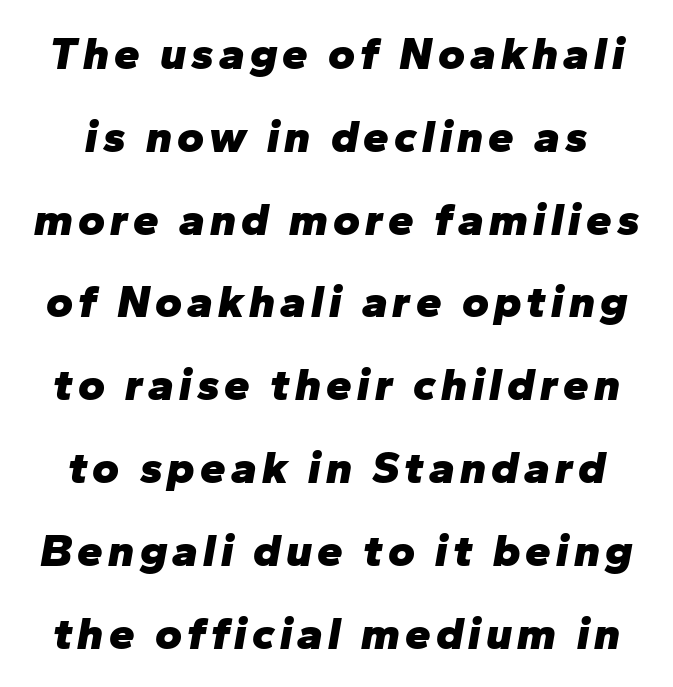
Typesetter's note: full bold, strokes at maximum text heaviness. The specimen omits any rule beneath the text block's lines. Spacing verdict: proportional, widths tailored to each character. Would a proofreader flag this as italicized? Yes.
